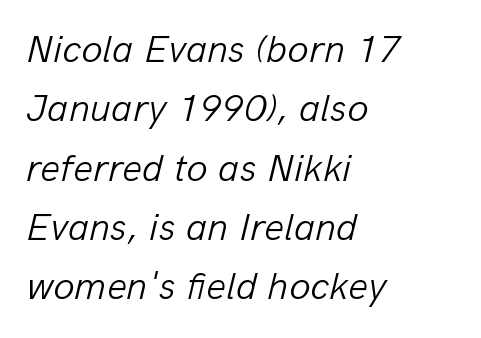
Q: Is the text bold? A: No.
Q: Is the text italic (slanted)? A: Yes, it leans right by about 13 degrees.
Q: Is the text underlined? A: No.
Q: How is the paragraph aligned? A: Left-aligned.
Q: Is the spacing between letters normal or unusually wide? A: Normal.
Q: Is the spacing between lines tight, normal or loose? A: Normal.
Q: Width (condensed, normal, or wide)? A: Normal.
Q: Stroke contrast? A: Low.
Q: x-height? A: Medium.
Q: Monospaced? A: No.
